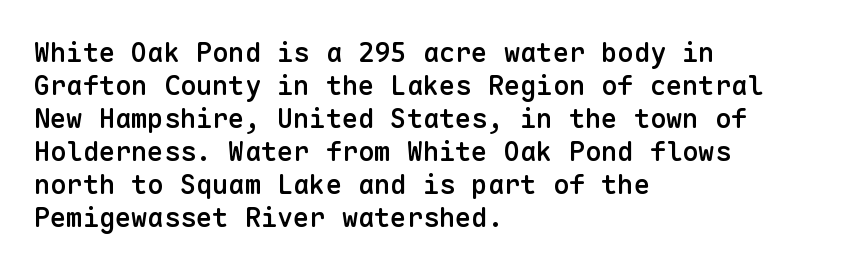
Q: Is the text bold? A: Semi-bold.
Q: Is the text italic (slanted)? A: No, it is upright.
Q: Is the text underlined? A: No.
Q: How is the paragraph aligned? A: Left-aligned.
Q: Is the spacing between letters normal or unusually wide? A: Normal.
